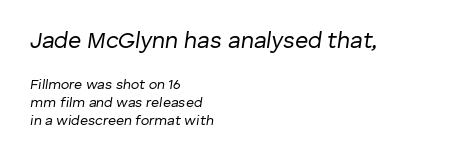
The image shows 23 px text type, italic (leaning right); set left-aligned, normal line spacing (1.29x), normal letter spacing, not underlined; the first (top) block is 1.64x larger.
